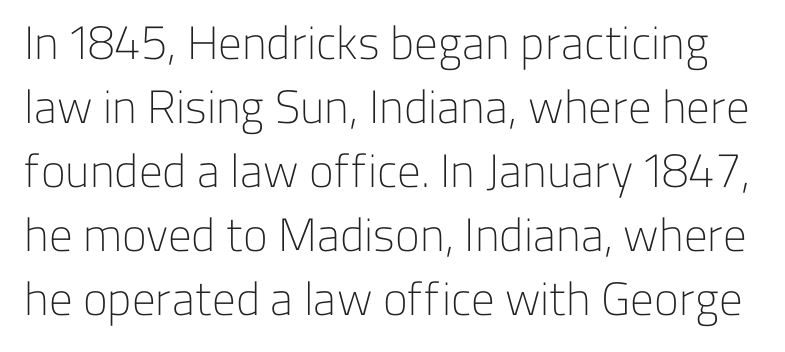
The typeface chosen for these lines omits serifs. Notice how descenders clear the ascenders below comfortably — that's standard leading. The horizontal fit of the characters is conventional and even. Quick note: underline off. Italic: no, the glyphs are upright roman.
